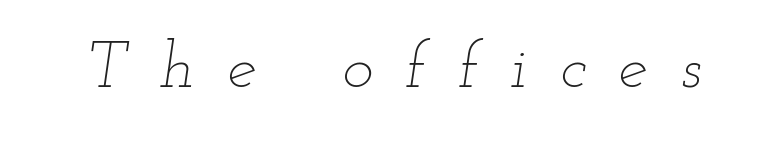
{"italic": "yes", "lean": "right", "slant_degrees": 12, "bold": "no", "weight": "thin", "width": "wide", "stroke_contrast": "low", "x_height": "small", "monospaced": "no", "underline": "no", "letter_spacing": "wide", "letter_spacing_em": 0.5, "glyph_px": 66}
